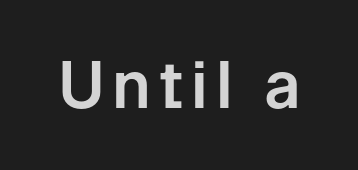
The image shows 64 px sans-serif type, upright; set not underlined; low stroke contrast and a medium x-height.
